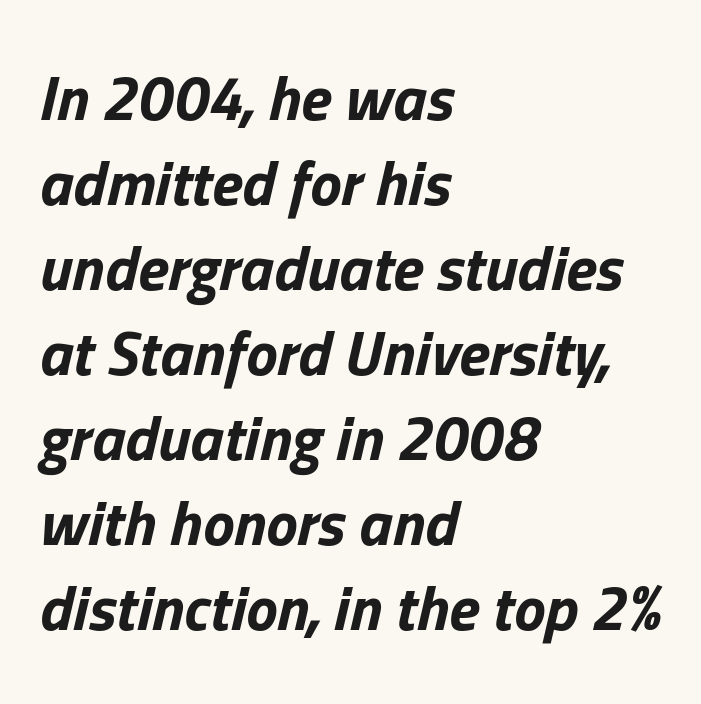
Is the letter spacing exaggerated? No — it looks like the ordinary default. Is this a fixed-width face? No — the glyphs have proportional, varying widths. Line starts are locked; line ends wander. The words here are not underlined. If you measured baseline to baseline, you'd find a middling distance. Summary of weight: heavy, a full bold.
